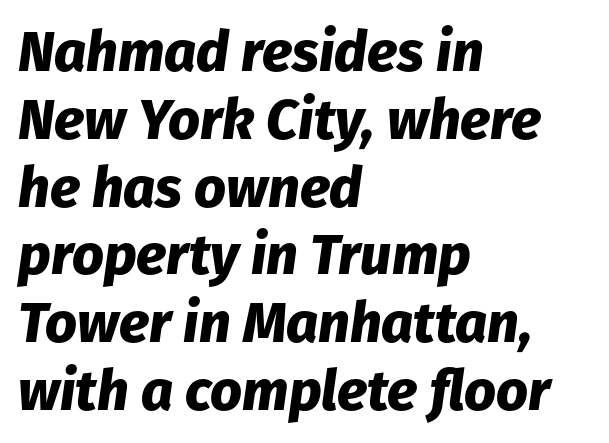
The image shows 56 px heavy type, italic (leaning right); set left-aligned, line spacing 1.21x, normal letter spacing, not underlined; low stroke contrast and a medium x-height.
